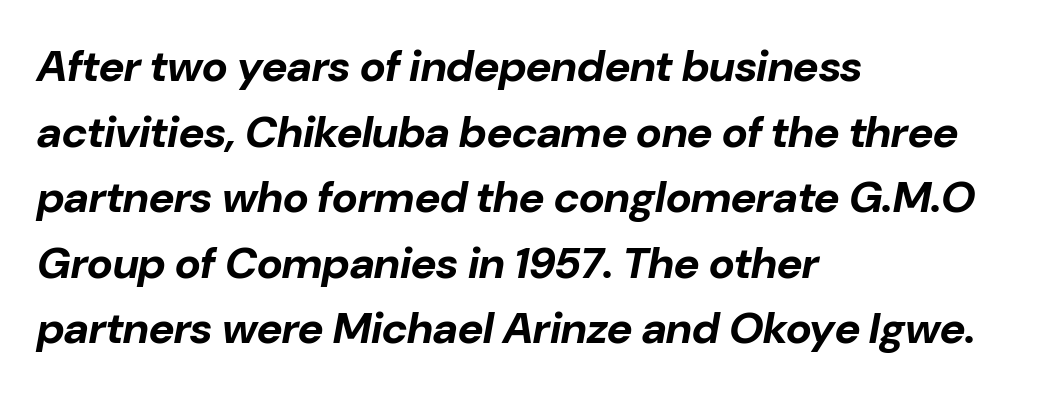
Q: Is the text bold? A: Yes.
Q: Is the text italic (slanted)? A: Yes, it leans right by about 10 degrees.
Q: Is the text underlined? A: No.
Q: How is the paragraph aligned? A: Left-aligned.
Q: Is the spacing between letters normal or unusually wide? A: Normal.
Q: Is the spacing between lines tight, normal or loose? A: Normal.
Q: Width (condensed, normal, or wide)? A: Normal.
Q: Stroke contrast? A: Low.
Q: x-height? A: Medium.
Q: Monospaced? A: No.
